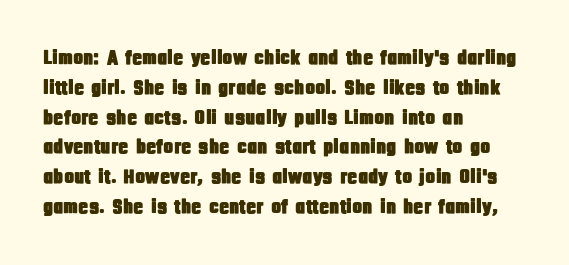
Q: Is the text italic (slanted)? A: No, it is upright.
Q: Is the text underlined? A: No.
Q: How is the paragraph aligned? A: Left-aligned.
Q: Is the spacing between letters normal or unusually wide? A: Normal.
Q: Is the spacing between lines tight, normal or loose? A: Normal.
